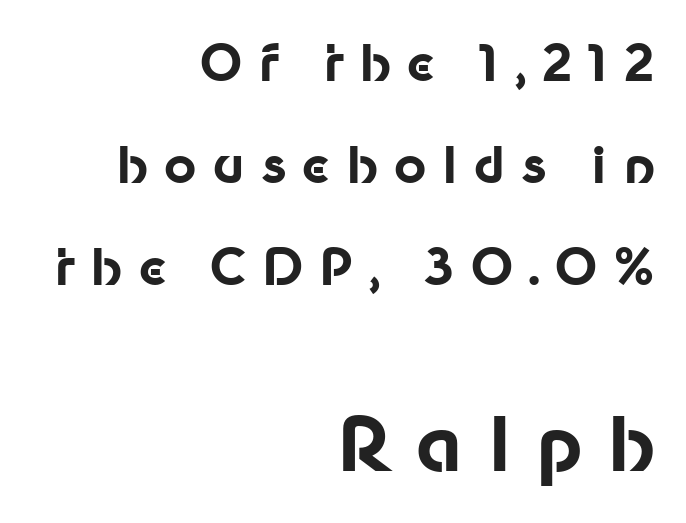
The image shows 75 px bold sans-serif type, upright; set right-aligned, loose line spacing (2.04x), unusually wide letter spacing (+0.32 em), not underlined; the second (bottom) block is 1.5x larger; low stroke contrast and a medium x-height.
